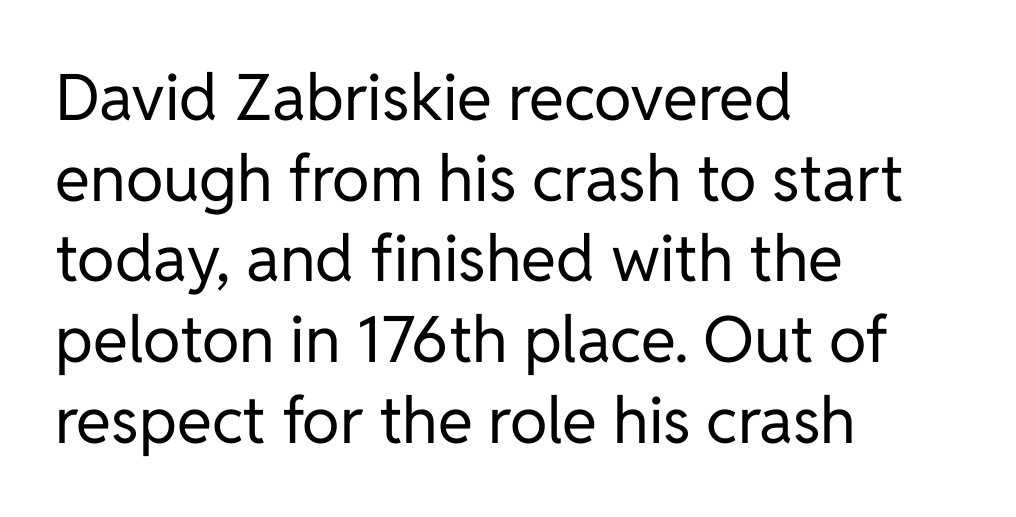
The image shows 64 px regular-weight sans-serif type, upright; set left-aligned, normal line spacing (1.26x), normal letter spacing, not underlined; low stroke contrast and a medium x-height.
